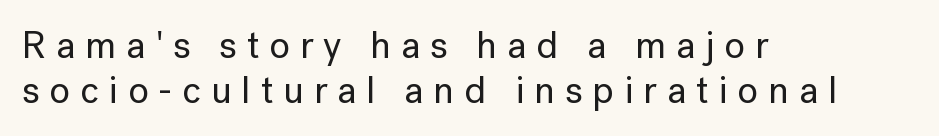
Underline: absent. This sample uses a sans-serif face. What stands out about the letter spacing? Its width — letters are far apart. This is the regular roman posture of the typeface. Character widths vary here, with narrow letters taking less room than wide ones. The setting favours the left margin, as ordinary paragraphs usually do.
